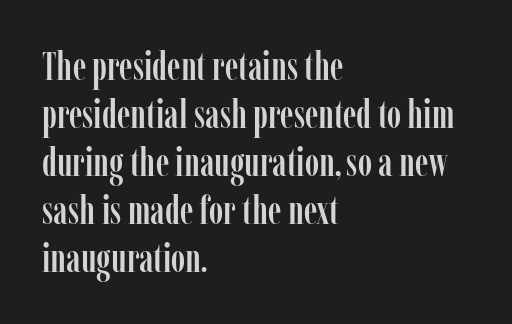
{"serif": "yes", "italic": "no", "width": "condensed", "stroke_contrast": "low", "x_height": "medium", "monospaced": "no", "underline": "no", "align": "left", "line_spacing_ratio": 1.23, "letter_spacing": "normal", "letter_spacing_em": 0.0, "glyph_px": 39}
